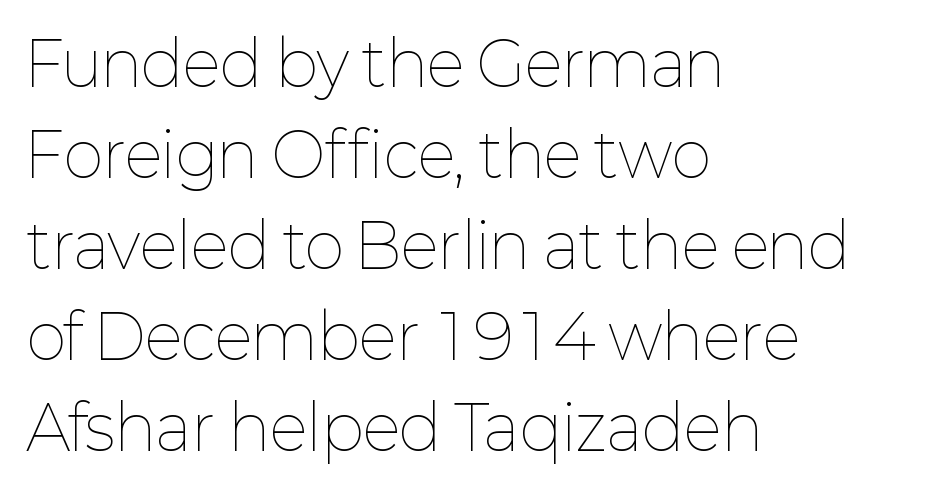
{"italic": "no", "bold": "no", "weight": "thin", "width": "normal", "stroke_contrast": "low", "x_height": "medium", "monospaced": "no", "underline": "no", "align": "left", "line_spacing": "normal", "line_spacing_ratio": 1.49, "letter_spacing": "normal", "letter_spacing_em": 0.0, "glyph_px": 61}
